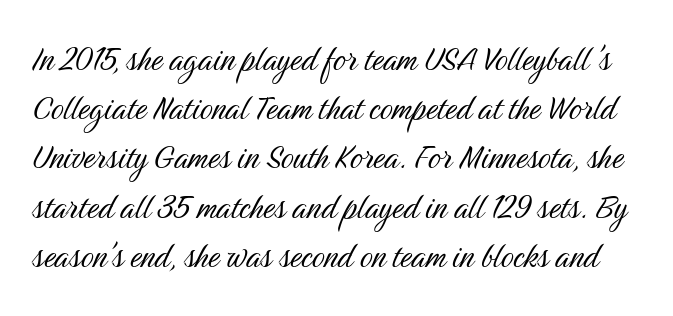
The image shows 40 px light, condensed sans-serif type; set line spacing 1.23x, normal letter spacing, not underlined; medium stroke contrast and a medium x-height.
